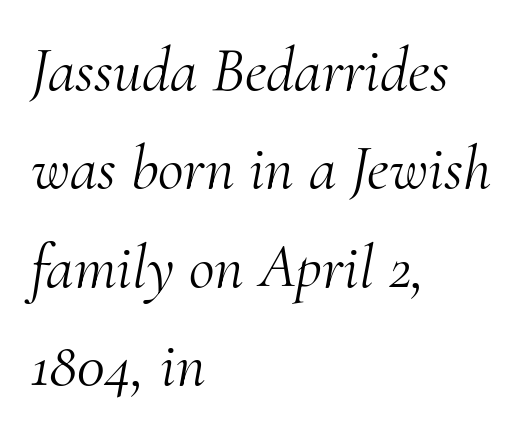
{"serif": "yes", "italic": "yes", "lean": "right", "slant_degrees": 10, "bold": "no", "weight": "light", "width": "normal", "stroke_contrast": "medium", "x_height": "small", "monospaced": "no", "underline": "no", "align": "left", "line_spacing": "normal", "line_spacing_ratio": 1.56, "letter_spacing": "normal", "letter_spacing_em": 0.0, "glyph_px": 63}
